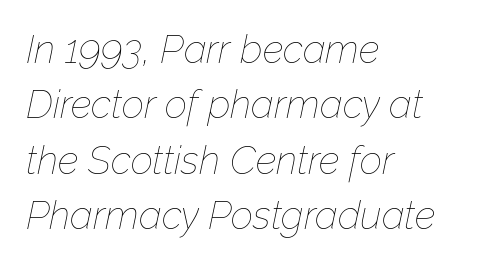
{"italic": "yes", "lean": "right", "slant_degrees": 12, "bold": "no", "weight": "thin", "width": "normal", "stroke_contrast": "low", "x_height": "medium", "monospaced": "no", "underline": "no", "align": "left", "line_spacing": "normal", "line_spacing_ratio": 1.42, "letter_spacing": "normal", "letter_spacing_em": 0.0, "glyph_px": 39}
